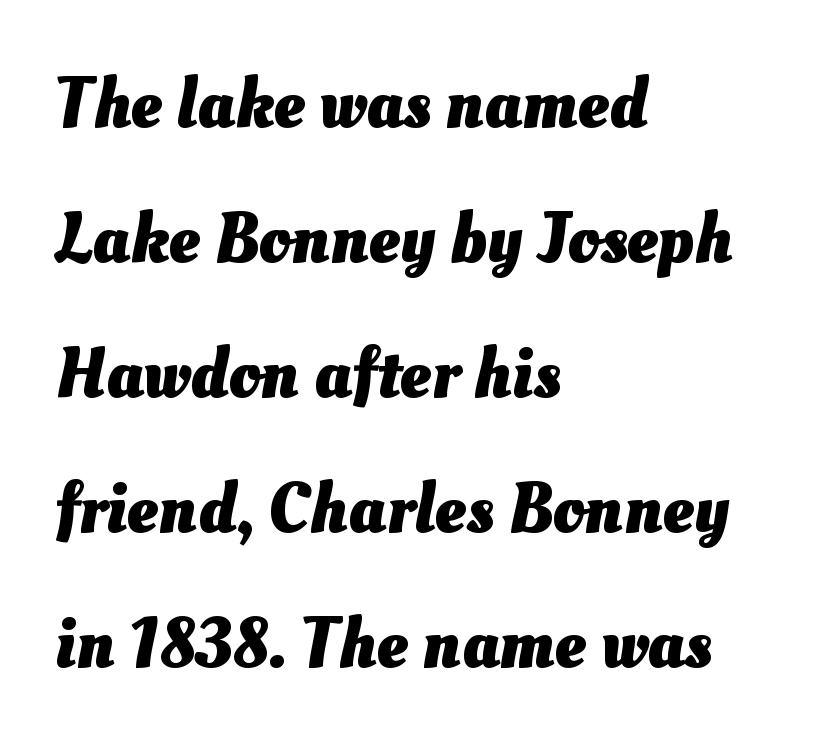
A student would call this left alignment; a typographer would say flush left, rag right. The baseline area is clear. What's the leading like? Stretched, with rows far apart. Heavy-handed strokes throughout: this text is bold. The face used here is rendered with its standard letterfit. Character widths vary here, with narrow letters taking less room than wide ones.
